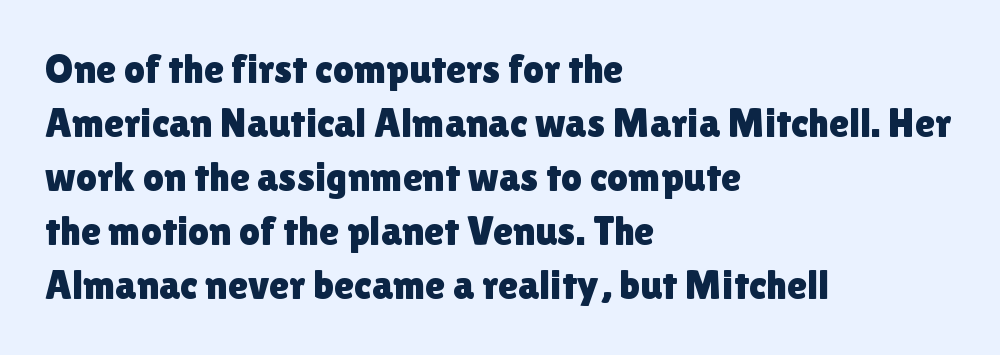
The image shows 41 px sans-serif type, upright; set left-aligned, normal line spacing (1.32x), normal letter spacing, not underlined; a medium x-height.
